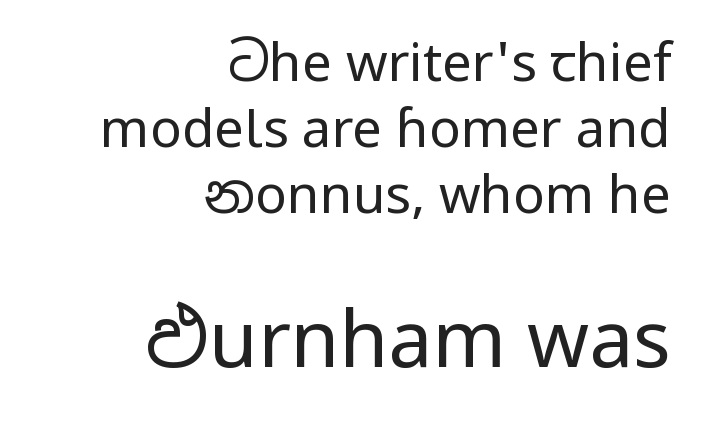
Q: Is the text bold? A: No.
Q: Is the text italic (slanted)? A: No, it is upright.
Q: Is the typeface a serif or a sans-serif typeface? A: Sans-serif.
Q: Is the text underlined? A: No.
Q: How is the paragraph aligned? A: Right-aligned.
Q: Is the spacing between letters normal or unusually wide? A: Normal.
Q: Is the spacing between lines tight, normal or loose? A: Normal.
Q: Which block of text is set in a larger size, the first (top) or the second (bottom)? A: The second (bottom) one.
Q: Width (condensed, normal, or wide)? A: Normal.
Q: Stroke contrast? A: Low.
Q: x-height? A: Medium.
Q: Monospaced? A: No.
